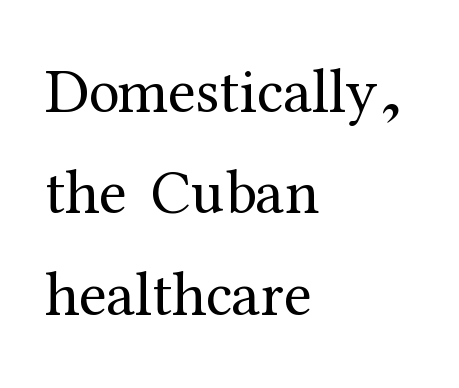
Looks like regular typesetting: each glyph gets only the width it needs. Compared with a typical body face, this is equally light or lighter still. What stands out about the letter spacing? Nothing — it is the standard amount. Upright lettering throughout. Are there feet on the stems? There are — it's a serif.
